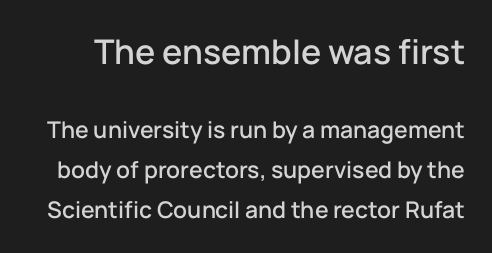
Q: Is the text italic (slanted)? A: No, it is upright.
Q: Is the typeface a serif or a sans-serif typeface? A: Sans-serif.
Q: Is the text underlined? A: No.
Q: Is the spacing between letters normal or unusually wide? A: Normal.
Q: Which block of text is set in a larger size, the first (top) or the second (bottom)? A: The first (top) one.
Q: Width (condensed, normal, or wide)? A: Normal.
Q: Stroke contrast? A: Low.
Q: x-height? A: Medium.
Q: Monospaced? A: No.
